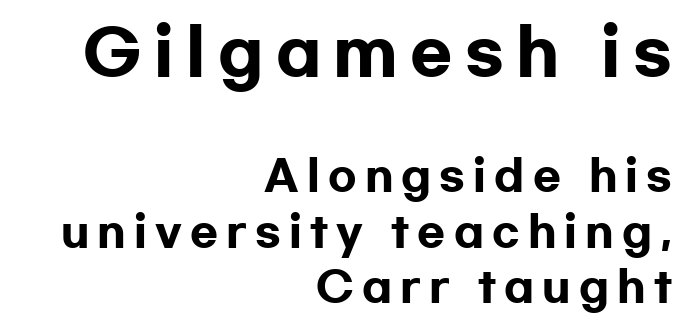
{"serif": "no", "italic": "no", "bold": "yes", "weight": "heavy", "width": "wide", "stroke_contrast": "low", "x_height": "medium", "monospaced": "no", "underline": "no", "align": "right", "line_spacing": "normal", "line_spacing_ratio": 1.36, "letter_spacing": "wide", "letter_spacing_em": 0.2, "larger_block": "first", "size_ratio": 1.51, "glyph_px": 62}
